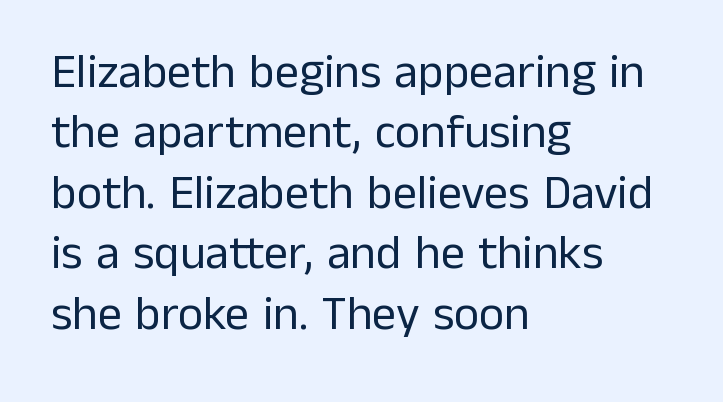
The image shows 48 px regular-weight sans-serif type, upright; set left-aligned, normal line spacing (1.26x), normal letter spacing, not underlined; low stroke contrast and a medium x-height.
